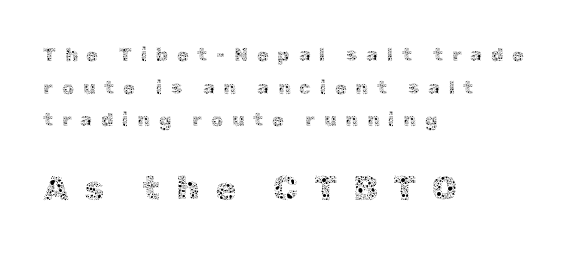
Is the lower block the larger one? Yes — the lower block carries the bigger type. Just letters on the line, the space beneath them empty. Nothing heavy about these letters — not bold at all. Between one letter and the next there's a generous, obvious gap.
